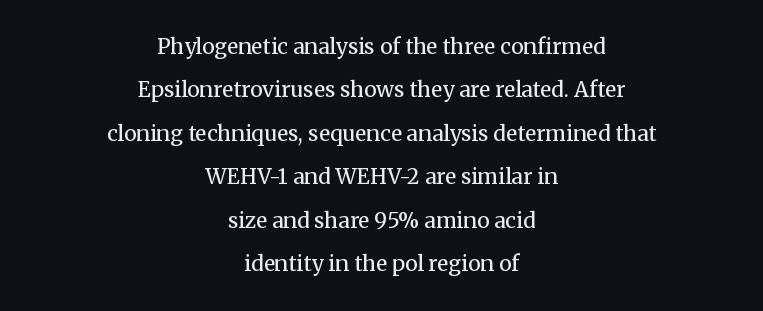
Q: Is the text bold? A: No.
Q: Is the text italic (slanted)? A: No, it is upright.
Q: Is the text underlined? A: No.
Q: How is the paragraph aligned? A: Centered.
Q: Is the spacing between letters normal or unusually wide? A: Normal.
Q: Is the spacing between lines tight, normal or loose? A: Loose.
